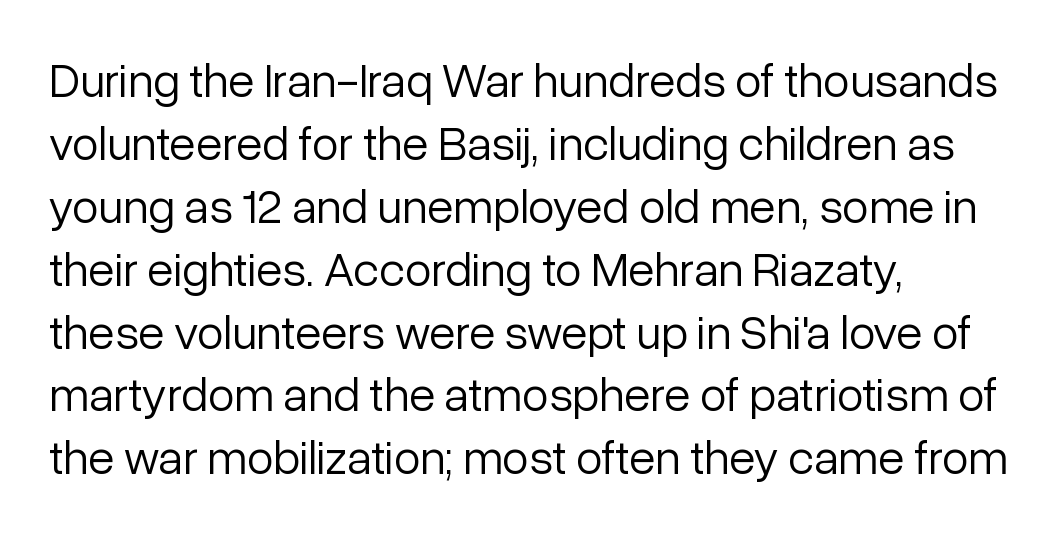
Does the copy run flush right? No — it runs flush left. Character widths vary here, with narrow letters taking less room than wide ones. A light-to-regular cut is what we see here. Honestly, the row spacing looks completely unremarkable. Is the letter spacing exaggerated? No — it looks like the ordinary default.
